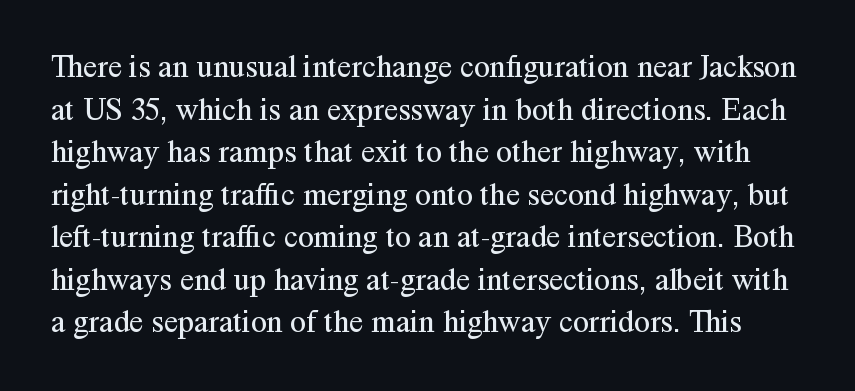
The image shows 32 px regular-weight serif type, upright; set normal line spacing (1.33x), normal letter spacing, not underlined; medium stroke contrast and a medium x-height.
